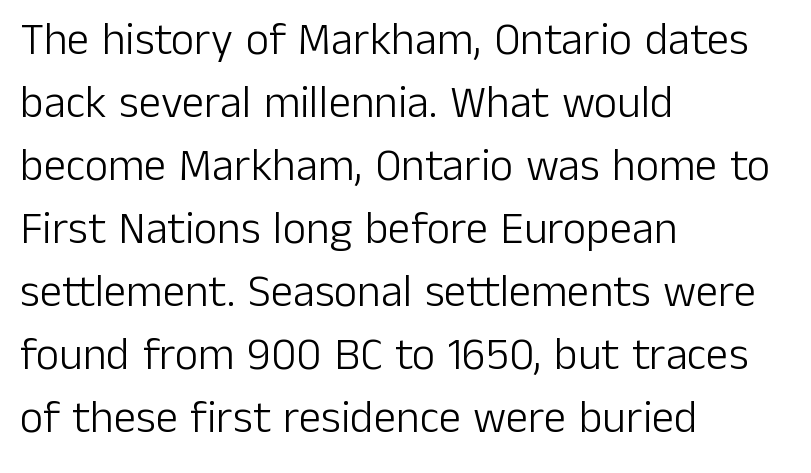
You could not count columns in this text — the font is proportionally spaced. What's the leading like? Ordinary, nothing unusual. Spacing between characters is what you'd get straight out of the box. Is the type heavy? It reads as light-to-regular instead. A student would call this left alignment; a typographer would say flush left, rag right. Designer's note — italics off, roman on.
